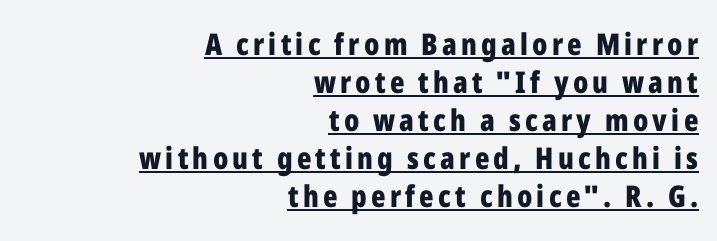
Q: Is the text bold? A: Yes.
Q: Is the text italic (slanted)? A: No, it is upright.
Q: Is the typeface a serif or a sans-serif typeface? A: Sans-serif.
Q: Is the text underlined? A: Yes.
Q: How is the paragraph aligned? A: Right-aligned.
Q: Is the spacing between lines tight, normal or loose? A: Normal.
Q: Width (condensed, normal, or wide)? A: Condensed.
Q: Stroke contrast? A: Low.
Q: x-height? A: Medium.
Q: Monospaced? A: No.
